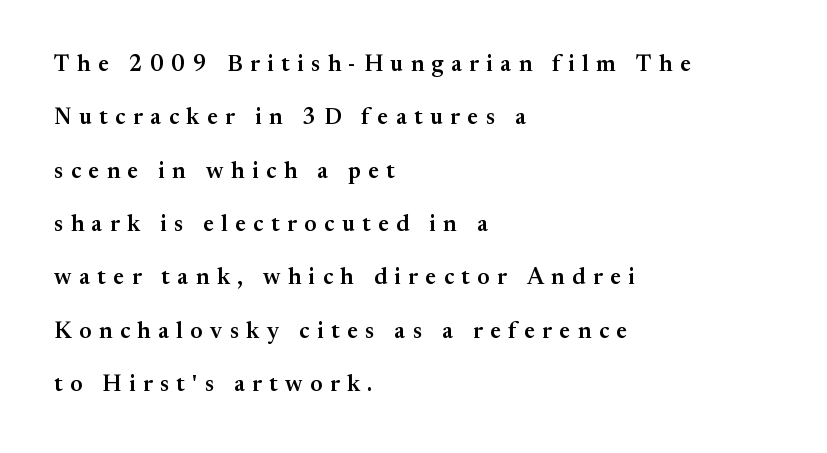
Rows of type keep a wide berth in the vertical direction. Every letter is mildly thick-stroked: semibold rather than bold. Unmarked baselines from the first word to the last. Do the letters lean? They stand straight. Honestly, the letter spacing is so wide it's the main thing you notice.
